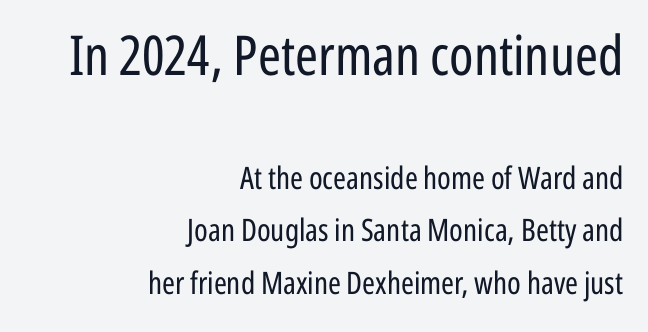
Q: Is the text bold? A: No.
Q: Is the text italic (slanted)? A: No, it is upright.
Q: Is the typeface a serif or a sans-serif typeface? A: Sans-serif.
Q: Is the text underlined? A: No.
Q: How is the paragraph aligned? A: Right-aligned.
Q: Is the spacing between letters normal or unusually wide? A: Normal.
Q: Is the spacing between lines tight, normal or loose? A: Normal.
Q: Which block of text is set in a larger size, the first (top) or the second (bottom)? A: The first (top) one.
Q: Width (condensed, normal, or wide)? A: Condensed.
Q: Stroke contrast? A: Low.
Q: x-height? A: Medium.
Q: Monospaced? A: No.
